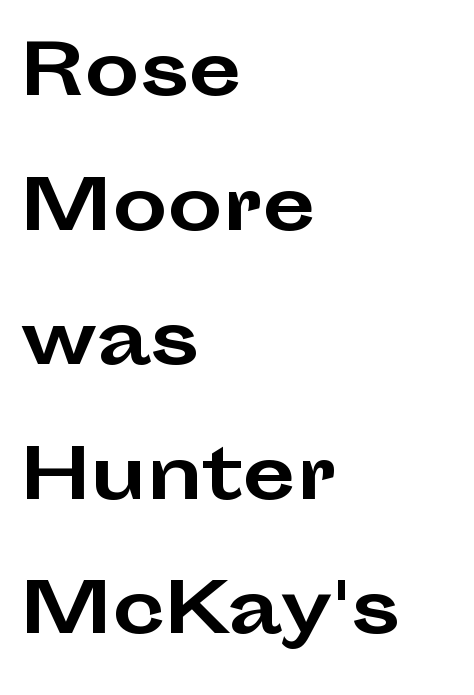
Upright lettering throughout. Do the characters align in a grid? No, the font is proportional. Short note: letters normally spaced. The gap between lines stays unmarked. These lines are set flush left with a ragged right edge.
